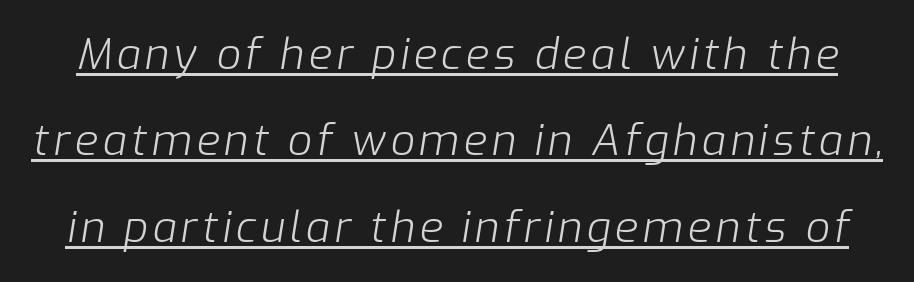
{"italic": "yes", "lean": "right", "slant_degrees": 9, "bold": "no", "weight": "light", "width": "normal", "stroke_contrast": "low", "x_height": "medium", "monospaced": "no", "underline": "yes", "line_spacing": "loose", "line_spacing_ratio": 2.01, "glyph_px": 43}
